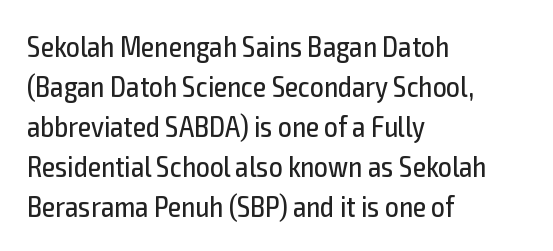
Regarding serifs, this sample does without them. This sample has the flowing, uneven cadence of proportional lettering. Ascenders rise straight up at ninety degrees. Check under the words: just untouched page.
